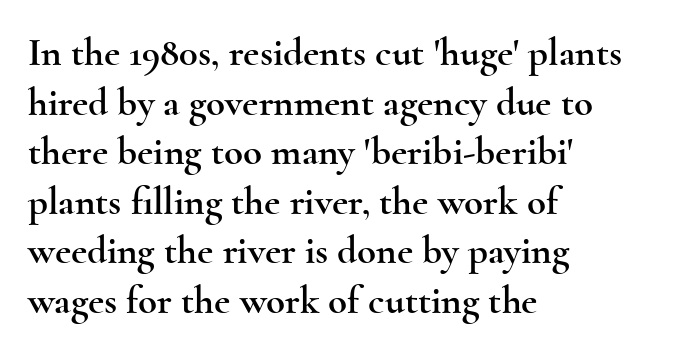
{"serif": "yes", "italic": "no", "width": "wide", "x_height": "small", "monospaced": "no", "underline": "no", "align": "left", "line_spacing": "normal", "line_spacing_ratio": 1.27, "letter_spacing": "normal", "letter_spacing_em": 0.0, "glyph_px": 39}
